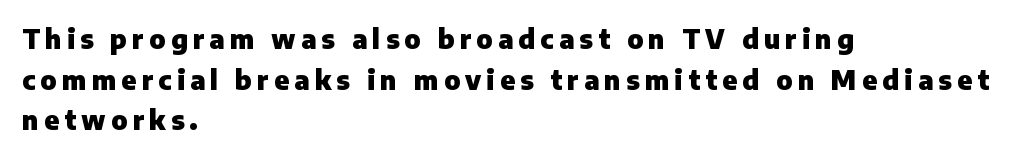
The image shows 26 px bold type, upright; set left-aligned, normal line spacing (1.56x), unusually wide letter spacing (+0.2 em), not underlined.
